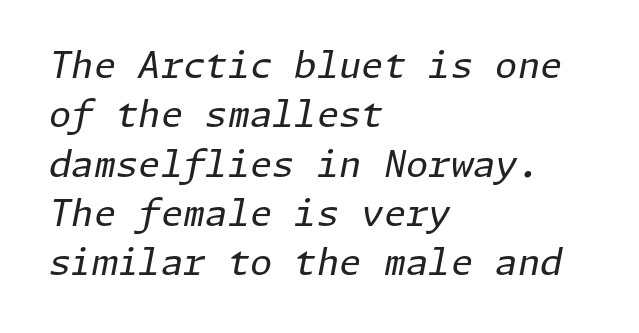
The image shows 36 px regular-weight type, italic (leaning right); set left-aligned, normal line spacing (1.37x), normal letter spacing, not underlined; low stroke contrast and a medium x-height.
